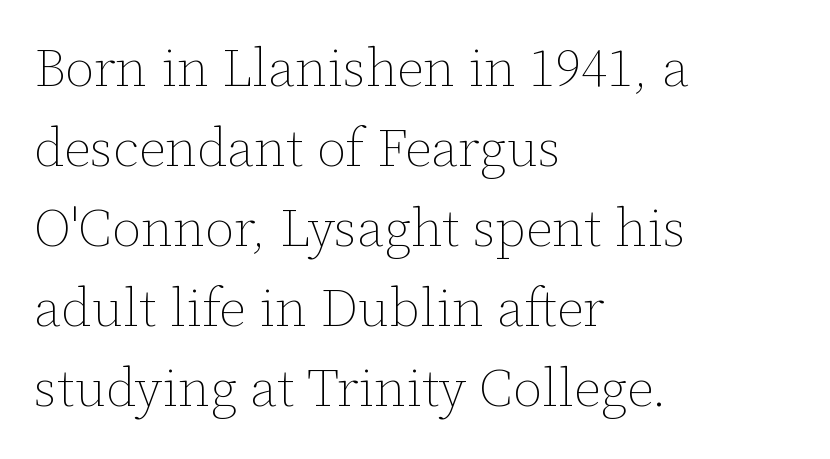
The image shows 53 px thin type, upright; set left-aligned, normal line spacing (1.51x), normal letter spacing, not underlined; low stroke contrast and a medium x-height.
